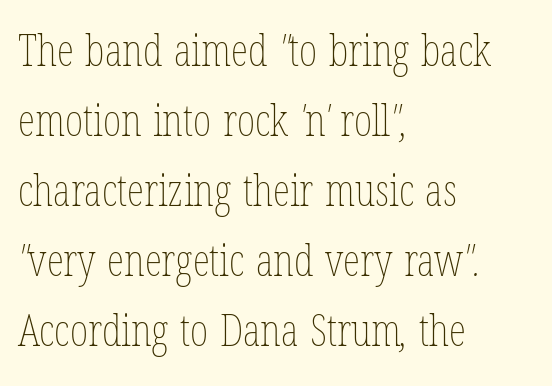
{"bold": "no", "weight": "thin", "width": "condensed", "stroke_contrast": "low", "x_height": "medium", "monospaced": "no", "underline": "no", "align": "left", "line_spacing": "normal", "line_spacing_ratio": 1.59, "letter_spacing": "normal", "letter_spacing_em": 0.0, "glyph_px": 44}
